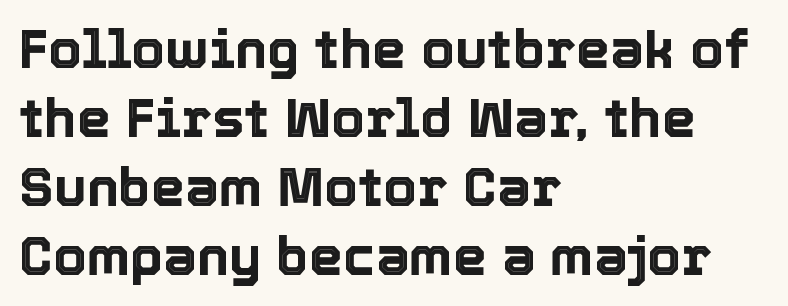
Q: Is the text italic (slanted)? A: No, it is upright.
Q: Is the text underlined? A: No.
Q: How is the paragraph aligned? A: Left-aligned.
Q: Is the spacing between letters normal or unusually wide? A: Normal.
Q: Is the spacing between lines tight, normal or loose? A: Normal.
Q: Width (condensed, normal, or wide)? A: Normal.
Q: x-height? A: Medium.
Q: Monospaced? A: No.
